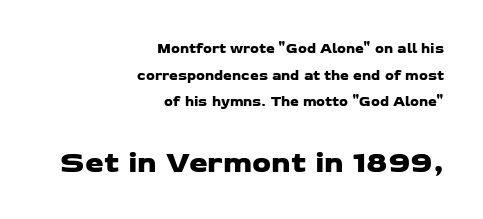
Q: Is the typeface a serif or a sans-serif typeface? A: Sans-serif.
Q: Is the text underlined? A: No.
Q: How is the paragraph aligned? A: Right-aligned.
Q: Is the spacing between letters normal or unusually wide? A: Normal.
Q: Is the spacing between lines tight, normal or loose? A: Loose.
Q: Which block of text is set in a larger size, the first (top) or the second (bottom)? A: The second (bottom) one.
Q: Width (condensed, normal, or wide)? A: Wide.
Q: Stroke contrast? A: Low.
Q: x-height? A: Medium.
Q: Monospaced? A: No.
